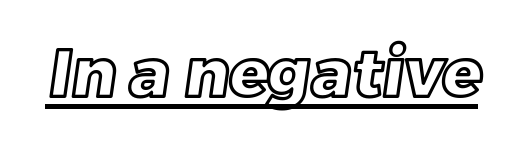
Q: Is the text underlined? A: Yes.
Q: Is the spacing between letters normal or unusually wide? A: Normal.
Q: Width (condensed, normal, or wide)? A: Normal.
Q: x-height? A: Large.
Q: Monospaced? A: No.
